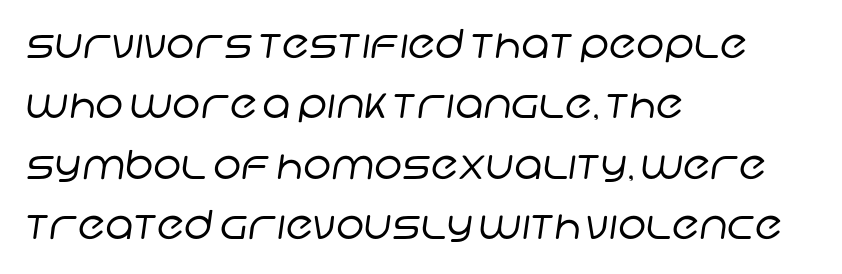
Whoever set this chose a conventional vertical rhythm. The designer went with a sans here, leaving each stem footless. Weight: regular or lighter. The face used here is proportionally spaced, like ordinary book or web type. Quick note: underline off.
